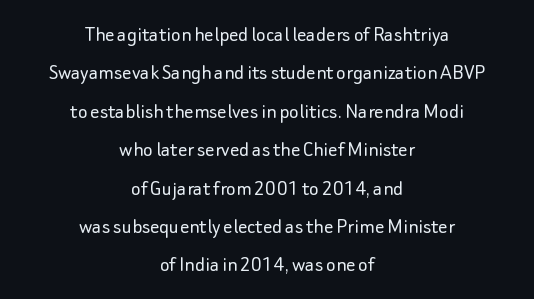
{"italic": "no", "bold": "no", "underline": "no", "align": "center", "line_spacing": "normal", "line_spacing_ratio": 1.67, "letter_spacing": "normal", "letter_spacing_em": 0.0, "glyph_px": 23}
